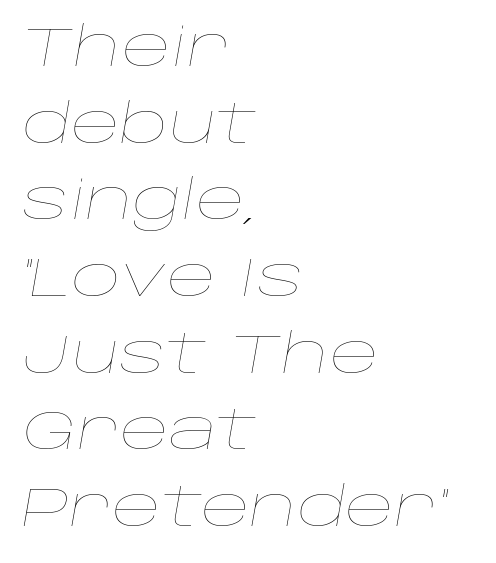
Whoever set this chose a conventional vertical rhythm. Emphasis-style slanted type is in use. Compared with typical body copy, the letter spacing here is the same. The face used here is proportionally spaced, like ordinary book or web type.
